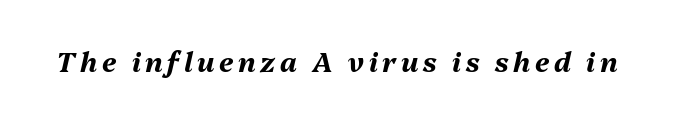
The image shows 27 px bold type, italic (leaning right); set not underlined.
